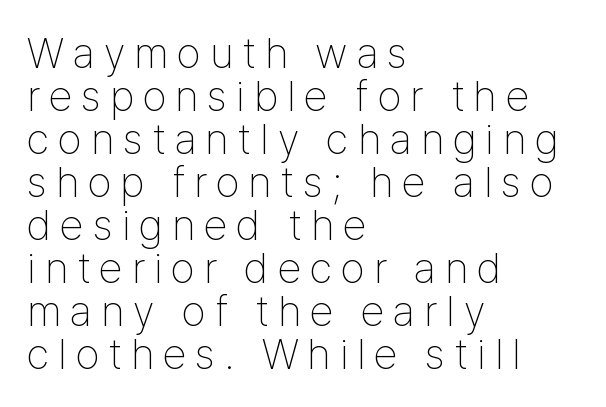
Inter-character spacing is expanded well beyond the font's built-in metrics. Posture: straight, roman, zero tilt. The letters look calm and open, with moderate or lighter stems. The zone under the glyphs is completely vacant.
